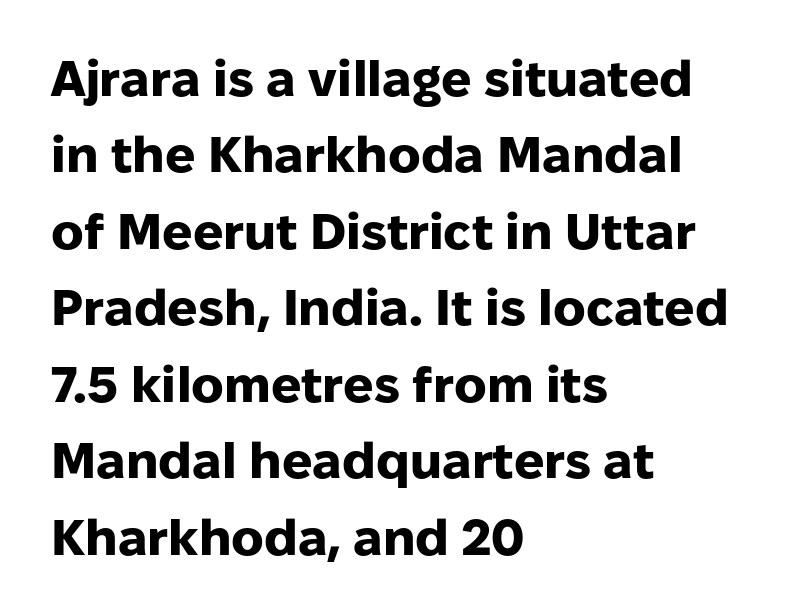
{"serif": "no", "italic": "no", "bold": "yes", "weight": "heavy", "width": "normal", "stroke_contrast": "low", "x_height": "medium", "monospaced": "no", "underline": "no", "align": "left", "line_spacing": "normal", "line_spacing_ratio": 1.53, "letter_spacing": "normal", "letter_spacing_em": 0.0, "glyph_px": 50}
